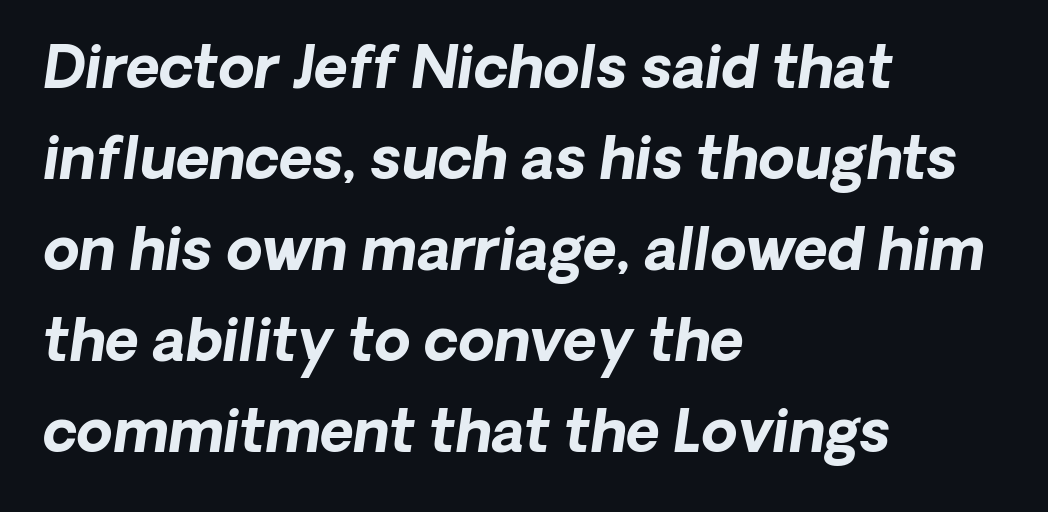
{"italic": "yes", "lean": "right", "slant_degrees": 8, "bold": "yes", "weight": "bold", "width": "normal", "stroke_contrast": "low", "x_height": "medium", "monospaced": "no", "underline": "no", "align": "left", "line_spacing": "normal", "line_spacing_ratio": 1.57, "letter_spacing": "normal", "letter_spacing_em": 0.0, "glyph_px": 58}
